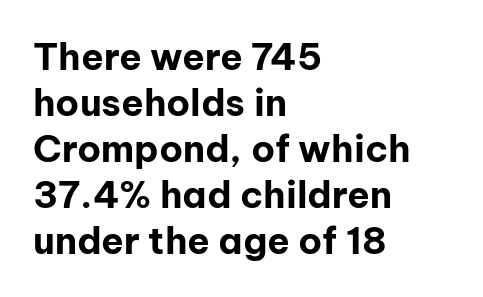
The image shows 37 px bold sans-serif type, upright; set left-aligned, line spacing 1.24x, normal letter spacing, not underlined; low stroke contrast and a medium x-height.
